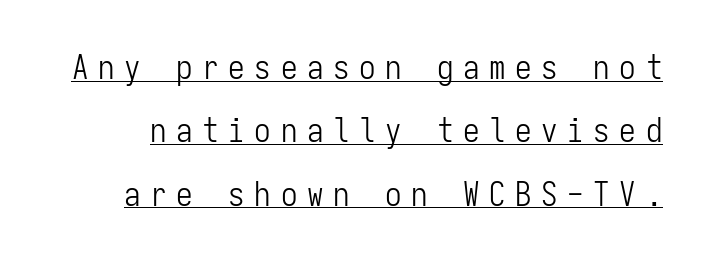
Q: Is the text bold? A: No.
Q: Is the text italic (slanted)? A: No, it is upright.
Q: Is the typeface a serif or a sans-serif typeface? A: Sans-serif.
Q: Is the text underlined? A: Yes.
Q: Is the spacing between letters normal or unusually wide? A: Unusually wide.
Q: Is the spacing between lines tight, normal or loose? A: Loose.
Q: Width (condensed, normal, or wide)? A: Condensed.
Q: Stroke contrast? A: Low.
Q: x-height? A: Medium.
Q: Monospaced? A: Yes.
